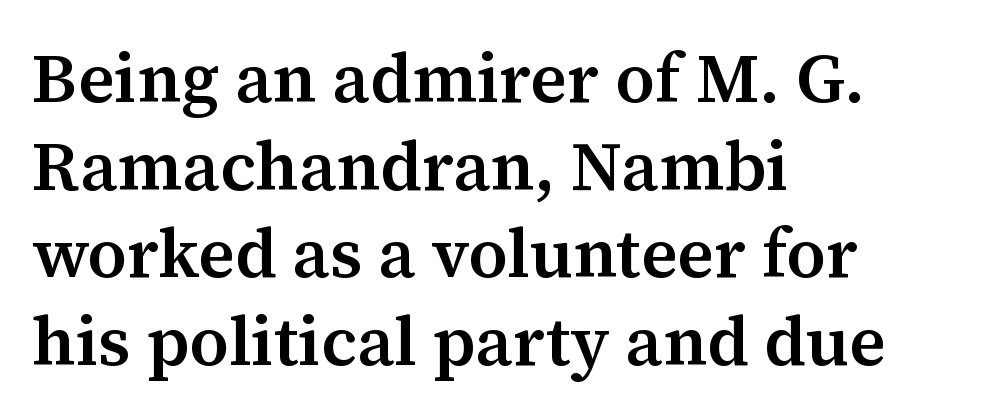
The image shows 69 px semibold serif type, upright; set left-aligned, normal line spacing (1.27x), normal letter spacing, not underlined; medium stroke contrast and a medium x-height.
